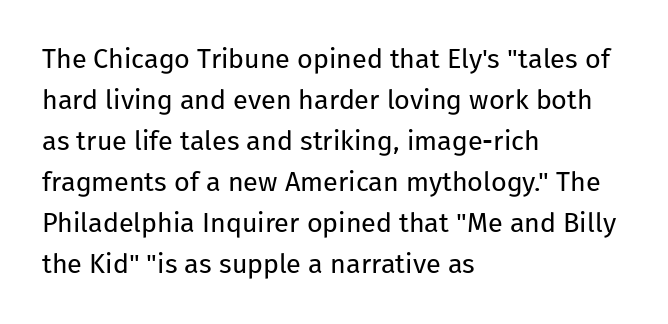
On a weight scale, this lands at 450 or below. The passage shown has conventional tracking throughout. A normal amount of white space separates one row of letters from the next. The rag falls on the right side of this text block.
